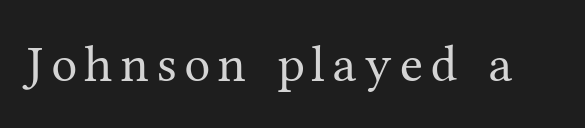
Q: Is the text bold? A: No.
Q: Is the text italic (slanted)? A: No, it is upright.
Q: Is the typeface a serif or a sans-serif typeface? A: Serif.
Q: Is the text underlined? A: No.
Q: Width (condensed, normal, or wide)? A: Normal.
Q: Stroke contrast? A: Medium.
Q: x-height? A: Medium.
Q: Monospaced? A: No.
